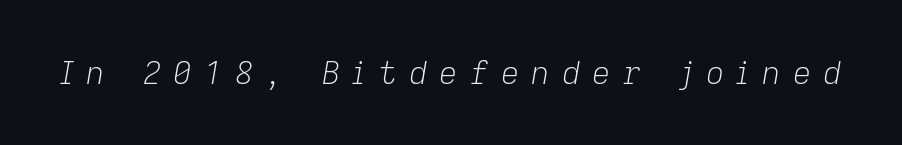
The letters are slanted; this is an italic face. This rendering widens character spacing well past its baseline value. Character widths vary here, with narrow letters taking less room than wide ones. The letterforms sit at book weight or below.
